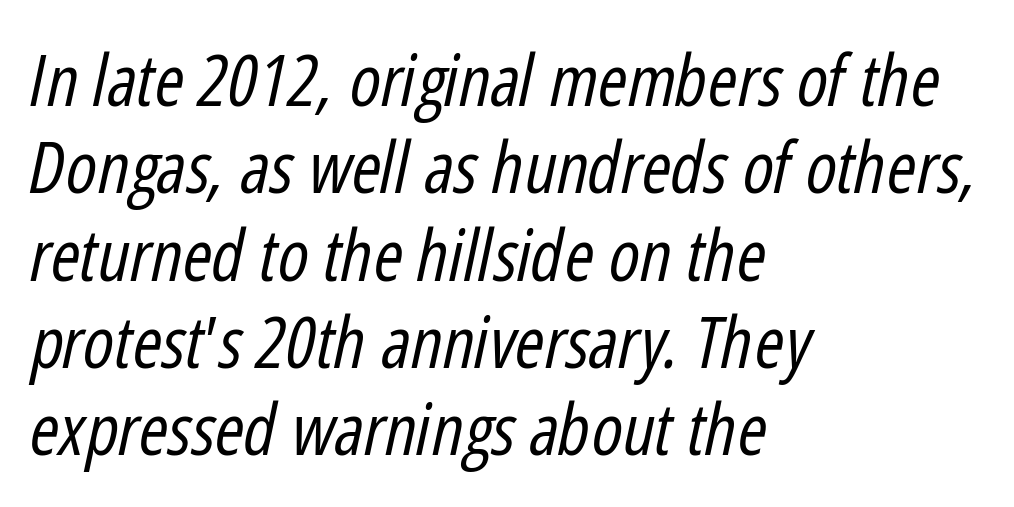
The image shows 71 px regular-weight, condensed type, italic (leaning right); set left-aligned, line spacing 1.23x, normal letter spacing, not underlined; low stroke contrast and a medium x-height.
